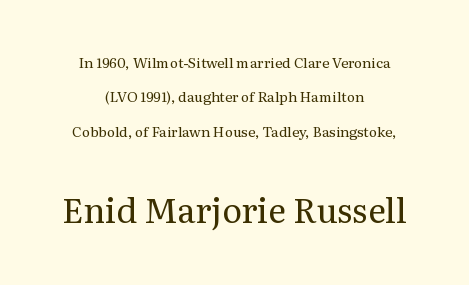
{"serif": "yes", "italic": "no", "bold": "no", "weight": "regular", "width": "normal", "stroke_contrast": "medium", "x_height": "medium", "monospaced": "no", "underline": "no", "align": "center", "line_spacing": "loose", "line_spacing_ratio": 2.46, "letter_spacing": "normal", "letter_spacing_em": 0.0, "larger_block": "second", "size_ratio": 2.43, "glyph_px": 34}
